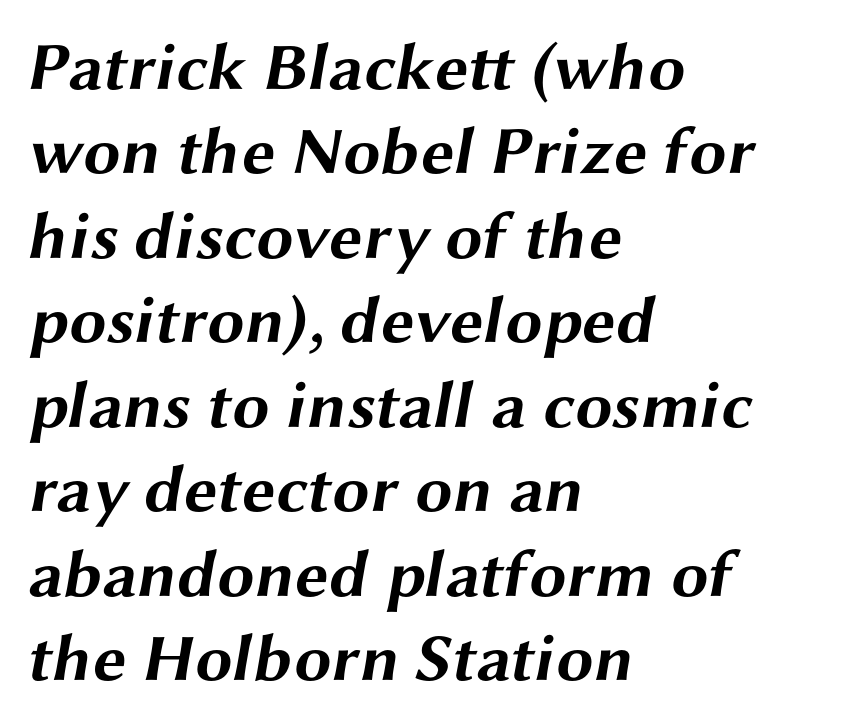
The image shows 67 px bold, wide sans-serif type; set left-aligned, normal line spacing (1.26x), normal letter spacing, not underlined; medium stroke contrast and a medium x-height.
